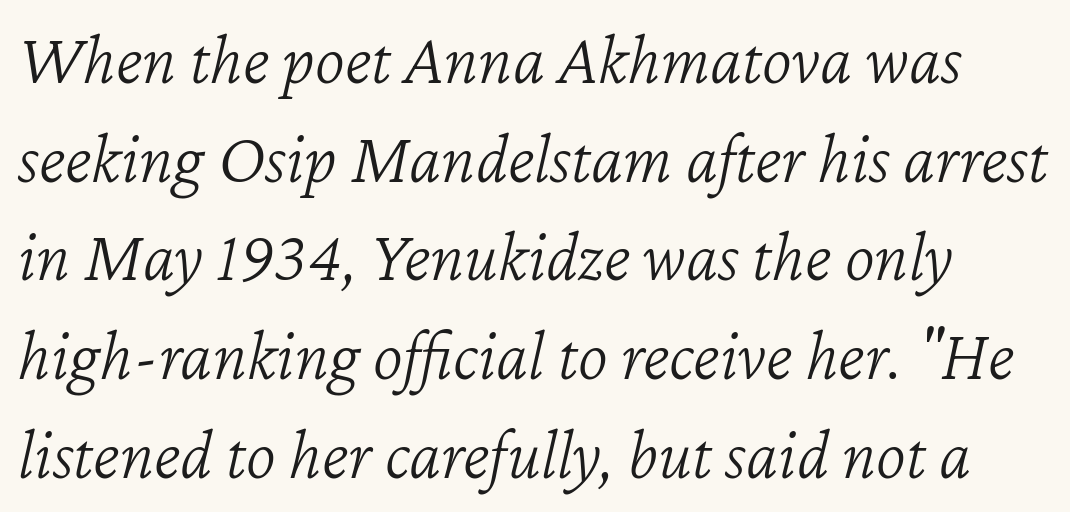
Q: Is the text bold? A: No.
Q: Is the text italic (slanted)? A: Yes, it leans right by about 12 degrees.
Q: Is the text underlined? A: No.
Q: Is the spacing between letters normal or unusually wide? A: Normal.
Q: Is the spacing between lines tight, normal or loose? A: Normal.
Q: Width (condensed, normal, or wide)? A: Normal.
Q: Stroke contrast? A: Low.
Q: x-height? A: Medium.
Q: Monospaced? A: No.
